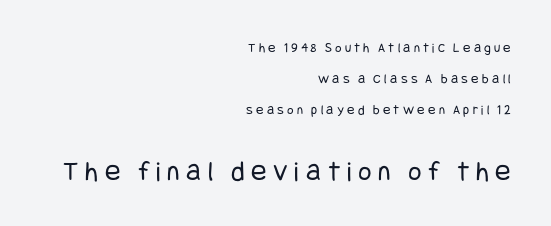
Character size in the trailing block exceeds that of the leading block. Classification — sans serif. A flush-right, rag-left setting is used for this passage. Substantial extra tracking has been applied to these lines. Check under the words: just untouched page.
